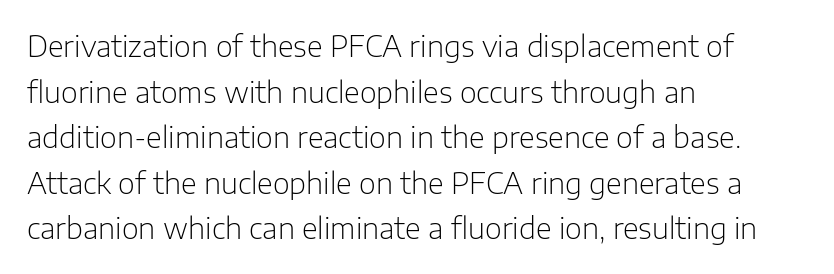
No italicization has been applied; the sample stays upright. In terms of leading, this rendering sits right in the middle. These lines keep a tight, regular rhythm from letter to letter. In terms of letterform style, serifs are entirely absent. The space beneath each line is pristine and unruled.
